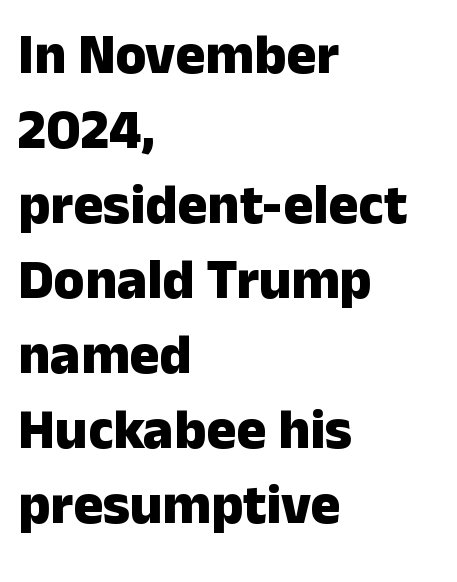
{"serif": "no", "italic": "no", "bold": "yes", "weight": "heavy", "width": "normal", "stroke_contrast": "low", "x_height": "medium", "monospaced": "no", "underline": "no", "align": "left", "line_spacing": "normal", "line_spacing_ratio": 1.34, "letter_spacing": "normal", "letter_spacing_em": 0.0, "glyph_px": 56}
